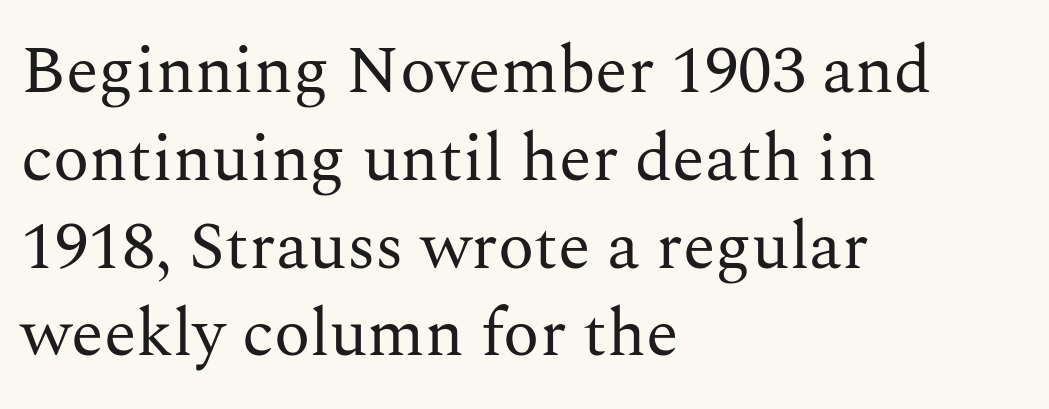
{"serif": "yes", "italic": "no", "bold": "no", "weight": "regular", "width": "normal", "stroke_contrast": "medium", "x_height": "medium", "monospaced": "no", "underline": "no", "align": "left", "line_spacing": "normal", "line_spacing_ratio": 1.31, "letter_spacing": "normal", "letter_spacing_em": 0.0, "glyph_px": 67}
